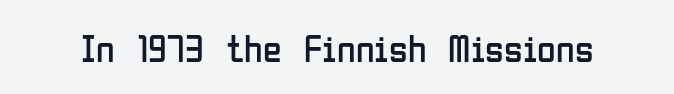
Q: Is the text bold? A: No.
Q: Is the text italic (slanted)? A: No, it is upright.
Q: Is the typeface a serif or a sans-serif typeface? A: Sans-serif.
Q: Is the text underlined? A: No.
Q: Is the spacing between letters normal or unusually wide? A: Normal.
Q: Width (condensed, normal, or wide)? A: Condensed.
Q: Stroke contrast? A: Low.
Q: x-height? A: Medium.
Q: Monospaced? A: No.
